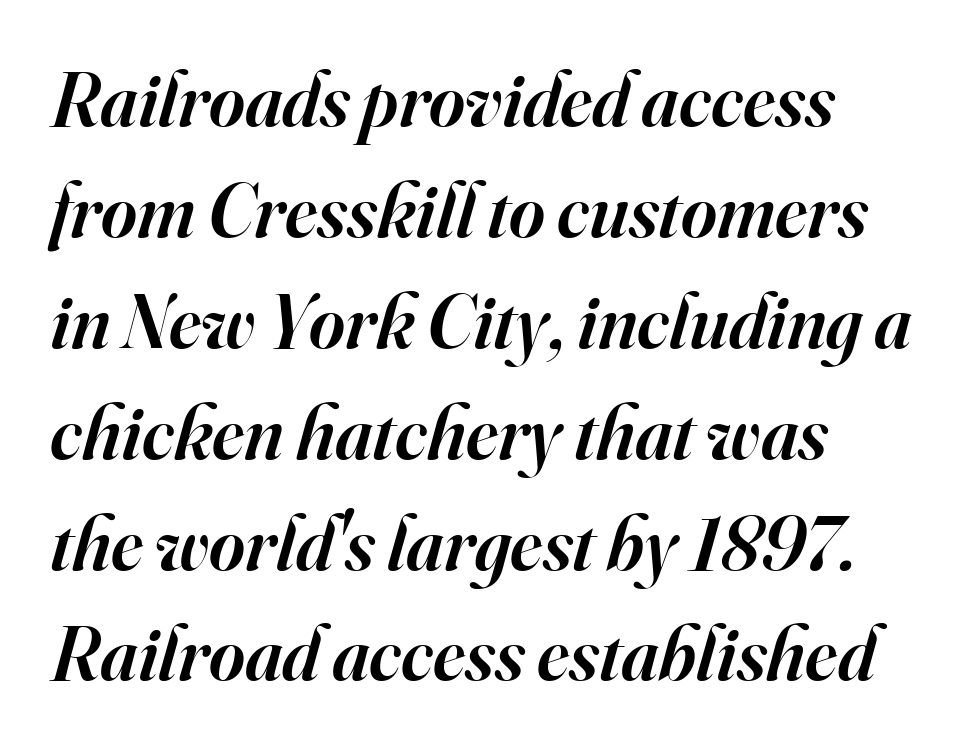
Q: Is the text bold? A: Semi-bold.
Q: Is the text italic (slanted)? A: Yes, it leans right by about 16 degrees.
Q: Is the typeface a serif or a sans-serif typeface? A: Serif.
Q: Is the text underlined? A: No.
Q: How is the paragraph aligned? A: Left-aligned.
Q: Is the spacing between letters normal or unusually wide? A: Normal.
Q: Is the spacing between lines tight, normal or loose? A: Normal.
Q: Width (condensed, normal, or wide)? A: Normal.
Q: Stroke contrast? A: High.
Q: x-height? A: Small.
Q: Monospaced? A: No.
